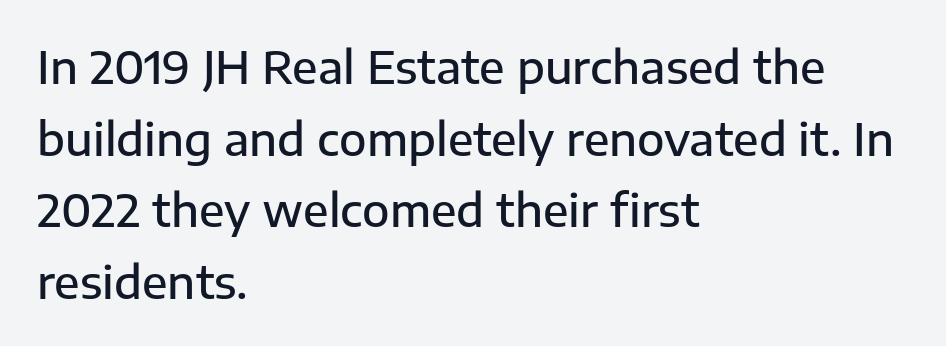
{"serif": "no", "italic": "no", "bold": "semi", "weight": "semibold", "width": "normal", "stroke_contrast": "low", "x_height": "medium", "monospaced": "no", "underline": "no", "align": "left", "line_spacing": "normal", "line_spacing_ratio": 1.59, "letter_spacing": "normal", "letter_spacing_em": 0.0, "glyph_px": 45}
